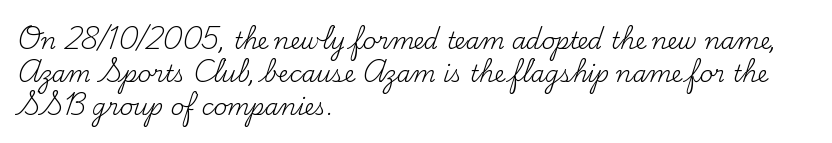
{"bold": "no", "underline": "no", "align": "left", "line_spacing": "normal", "line_spacing_ratio": 1.43, "letter_spacing": "normal", "letter_spacing_em": 0.0, "glyph_px": 23}
